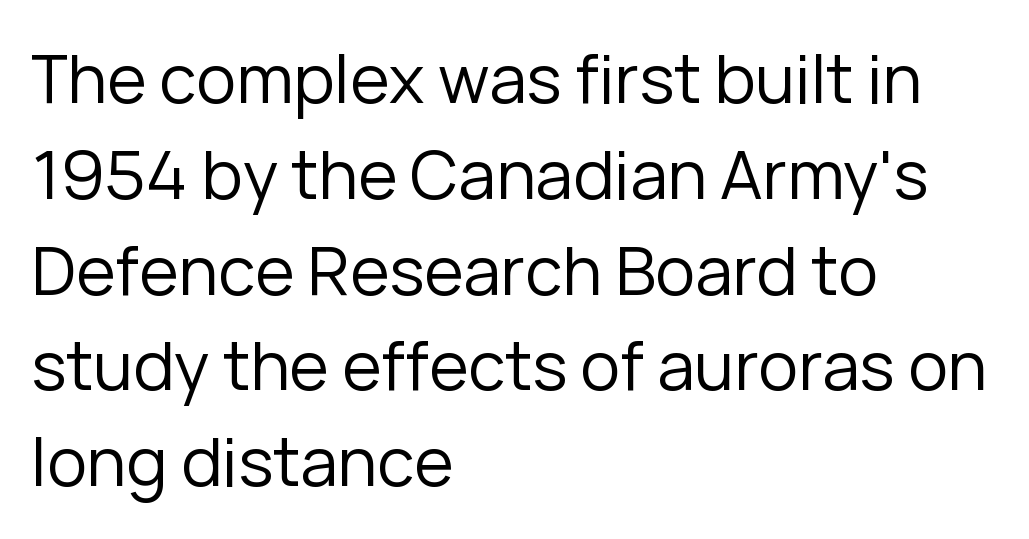
Q: Is the text bold? A: No.
Q: Is the text italic (slanted)? A: No, it is upright.
Q: Is the typeface a serif or a sans-serif typeface? A: Sans-serif.
Q: Is the text underlined? A: No.
Q: How is the paragraph aligned? A: Left-aligned.
Q: Is the spacing between letters normal or unusually wide? A: Normal.
Q: Is the spacing between lines tight, normal or loose? A: Normal.
Q: Width (condensed, normal, or wide)? A: Normal.
Q: Stroke contrast? A: Low.
Q: x-height? A: Medium.
Q: Monospaced? A: No.
